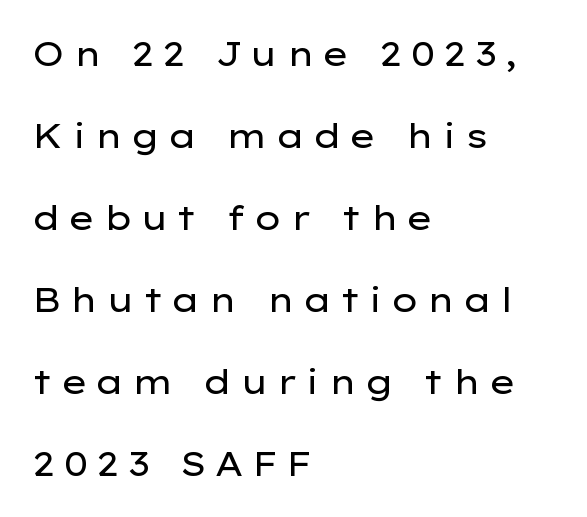
{"serif": "no", "italic": "no", "bold": "no", "weight": "regular", "width": "wide", "stroke_contrast": "low", "x_height": "medium", "monospaced": "no", "underline": "no", "align": "left", "line_spacing": "loose", "line_spacing_ratio": 2.41, "letter_spacing": "wide", "letter_spacing_em": 0.22, "glyph_px": 34}
